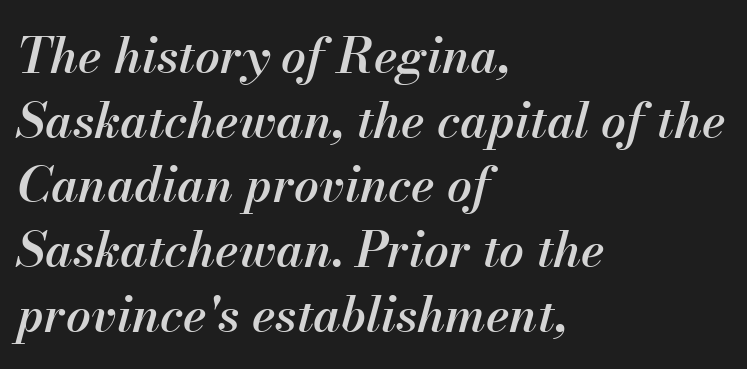
Q: Is the text bold? A: Semi-bold.
Q: Is the text italic (slanted)? A: Yes, it leans right by about 13 degrees.
Q: Is the text underlined? A: No.
Q: How is the paragraph aligned? A: Left-aligned.
Q: Is the spacing between letters normal or unusually wide? A: Normal.
Q: Is the spacing between lines tight, normal or loose? A: Normal.
Q: Width (condensed, normal, or wide)? A: Normal.
Q: Stroke contrast? A: Medium.
Q: x-height? A: Small.
Q: Monospaced? A: No.
